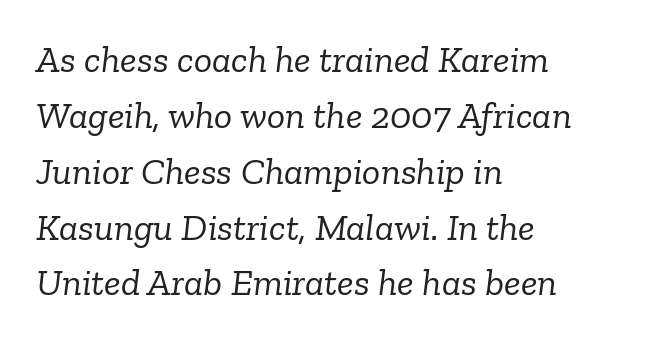
The image shows 38 px light serif type, italic (leaning right); set left-aligned, normal line spacing (1.47x), normal letter spacing, not underlined; low stroke contrast and a medium x-height.
